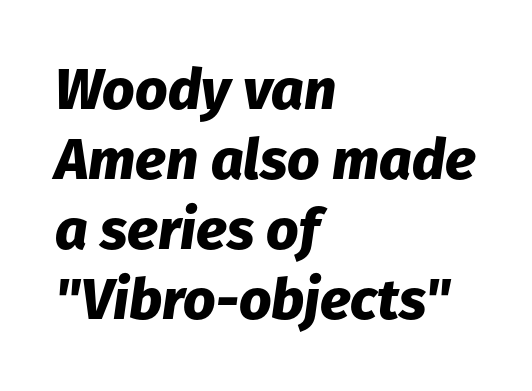
Compared with typical body copy, the letter spacing here is the same. The face used here is proportionally spaced, like ordinary book or web type. Notice how the passage keeps a crisp vertical edge on the left only. Decoration check: the copy has no underline. This sample uses an oblique cut, with every glyph tilted off the vertical. Compared with an ordinary text face, these strokes are far heavier — a full bold.
